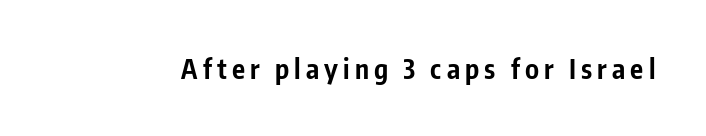
The image shows 27 px bold type, upright; set not underlined.
